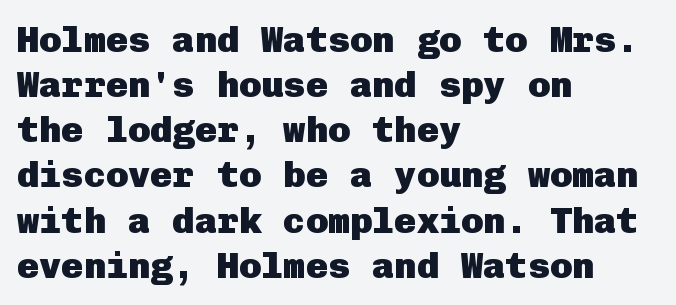
Q: Is the text bold? A: Yes.
Q: Is the text italic (slanted)? A: No, it is upright.
Q: Is the typeface a serif or a sans-serif typeface? A: Sans-serif.
Q: Is the text underlined? A: No.
Q: How is the paragraph aligned? A: Left-aligned.
Q: Is the spacing between letters normal or unusually wide? A: Normal.
Q: Width (condensed, normal, or wide)? A: Normal.
Q: Stroke contrast? A: Low.
Q: x-height? A: Medium.
